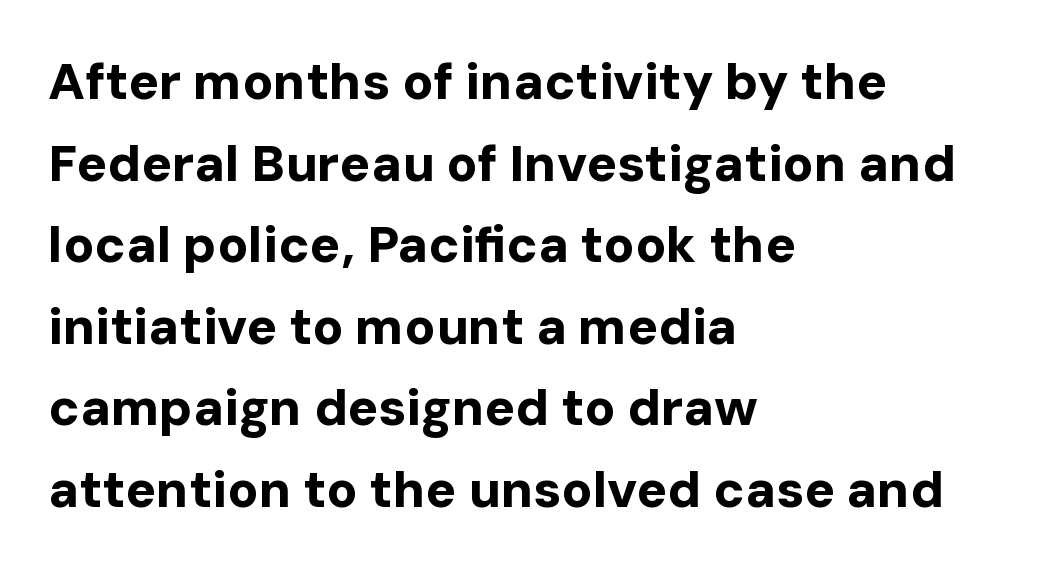
The image shows 51 px bold sans-serif type, upright; set left-aligned, normal line spacing (1.6x), normal letter spacing, not underlined; low stroke contrast and a medium x-height.
